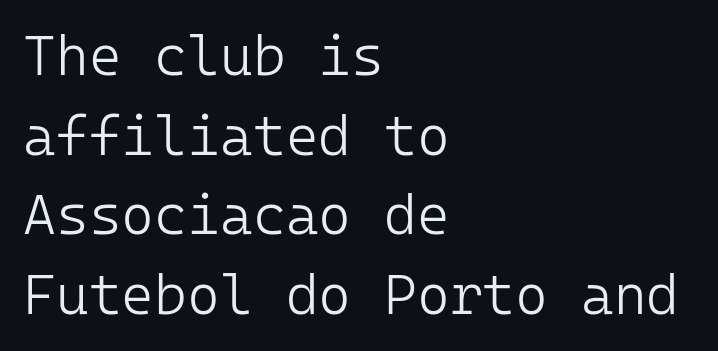
Each new line begins a customary step beneath the previous one. Rendered with straight, roman letterforms. Notice how the passage keeps a crisp vertical edge on the left only. Stems and bowls with no extra thickness — not bold. A sans-serif font was chosen for this passage.
